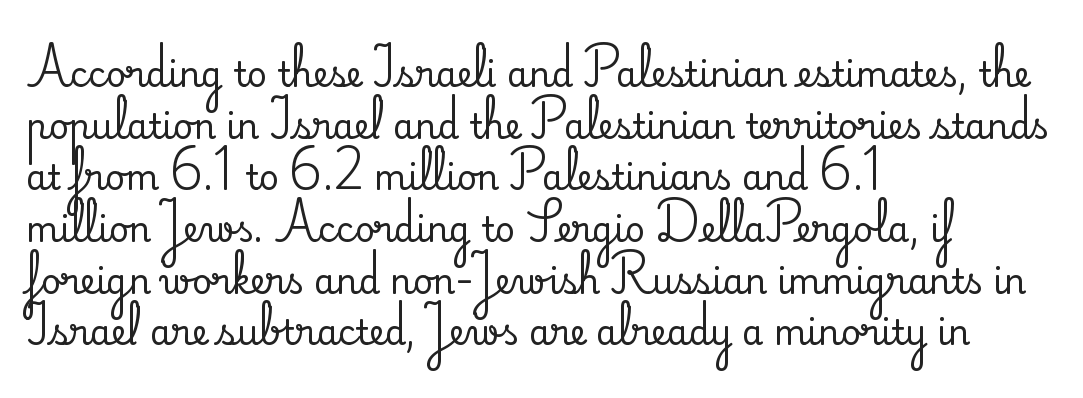
Q: Is the text italic (slanted)? A: No, it is upright.
Q: Is the typeface a serif or a sans-serif typeface? A: Serif.
Q: Is the text underlined? A: No.
Q: How is the paragraph aligned? A: Left-aligned.
Q: Is the spacing between letters normal or unusually wide? A: Normal.
Q: Is the spacing between lines tight, normal or loose? A: Normal.
Q: Width (condensed, normal, or wide)? A: Normal.
Q: Stroke contrast? A: Medium.
Q: x-height? A: Small.
Q: Monospaced? A: No.
